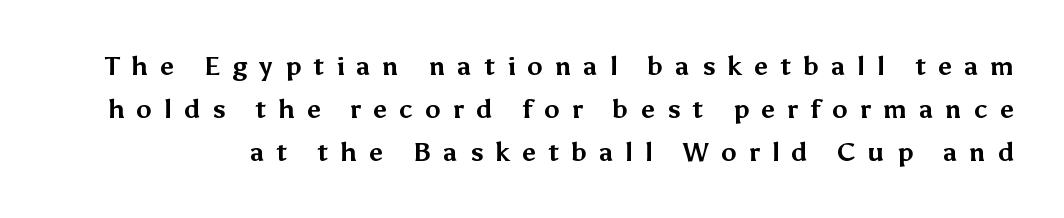
This sample uses an upright cut, with every glyph sitting square on the baseline. Typesetter's note: full bold, strokes at maximum text heaviness. Descenders are the only things crossing below the line. The vertical gap from one line to the next is medium.
